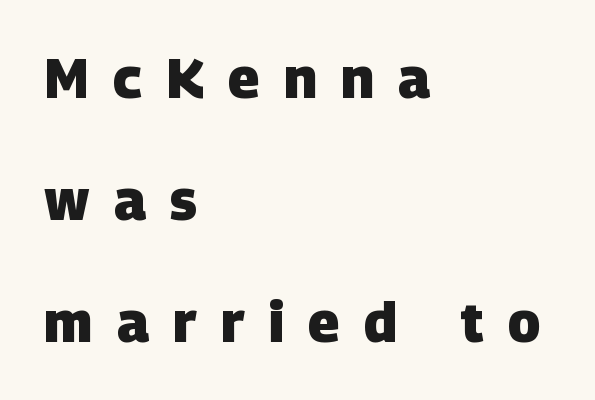
{"serif": "no", "bold": "yes", "weight": "heavy", "width": "normal", "stroke_contrast": "low", "x_height": "large", "monospaced": "no", "underline": "no", "align": "left", "line_spacing": "loose", "line_spacing_ratio": 2.22, "letter_spacing": "wide", "letter_spacing_em": 0.44, "glyph_px": 55}
